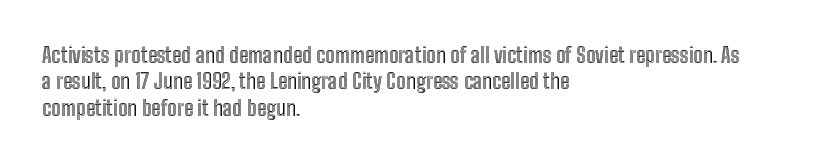
Q: Is the text italic (slanted)? A: No, it is upright.
Q: Is the text underlined? A: No.
Q: How is the paragraph aligned? A: Left-aligned.
Q: Is the spacing between letters normal or unusually wide? A: Normal.
Q: Is the spacing between lines tight, normal or loose? A: Normal.
